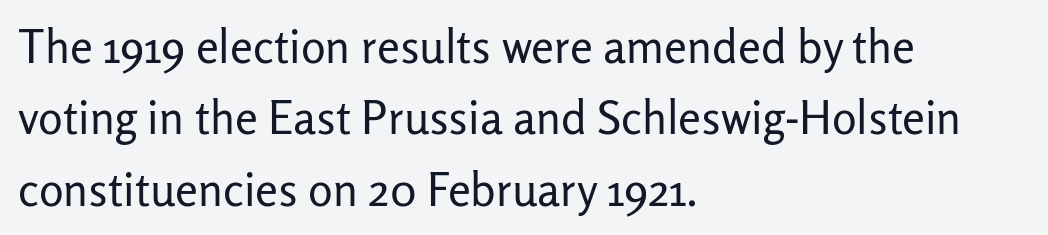
The image shows 46 px regular-weight sans-serif type, upright; set left-aligned, normal line spacing (1.55x), normal letter spacing, not underlined; low stroke contrast and a medium x-height.
